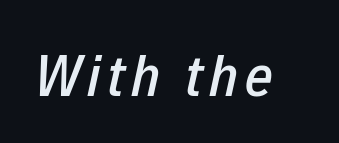
{"italic": "yes", "lean": "right", "slant_degrees": 12, "width": "condensed", "stroke_contrast": "low", "x_height": "medium", "monospaced": "no", "underline": "no", "glyph_px": 60}
